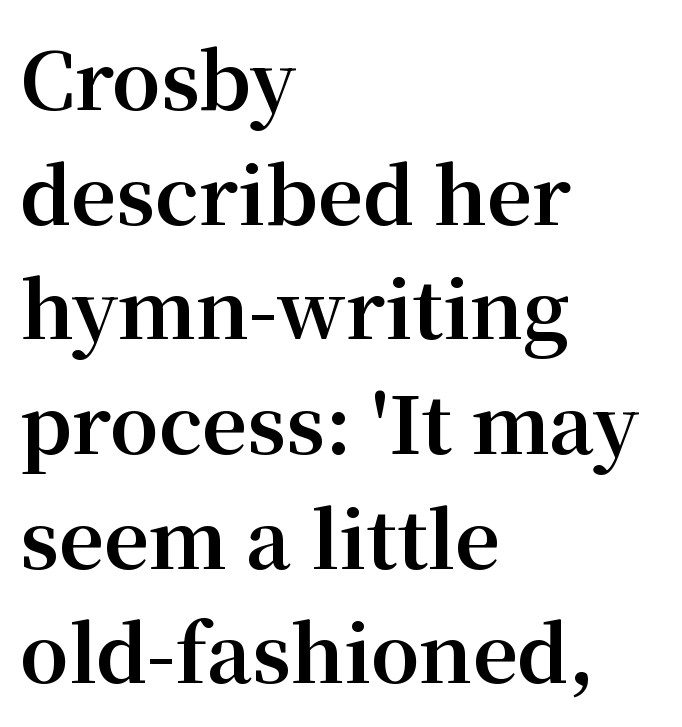
The image shows 78 px bold serif type, upright; set left-aligned, normal line spacing (1.47x), normal letter spacing, not underlined; medium stroke contrast and a medium x-height.
